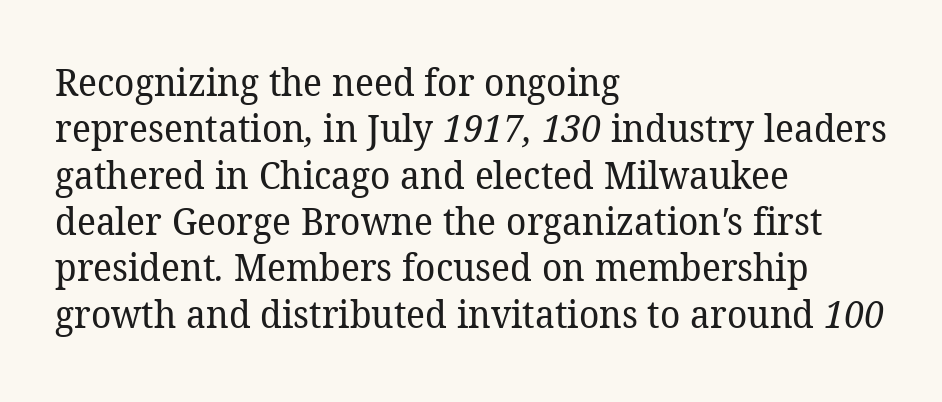
The horizontal fit of the characters is conventional and even. Weight: not bold — regular or lighter. A typesetter would call this proportional, since set widths differ per character. Line beginnings align vertically; line endings do not. The space directly below the letters is spotless. Note: serifs present on the glyphs.
